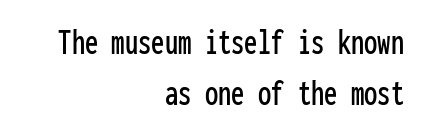
The image shows 38 px condensed sans-serif type, upright, monospaced; set right-aligned, normal line spacing (1.34x), normal letter spacing, not underlined; low stroke contrast and a medium x-height.
